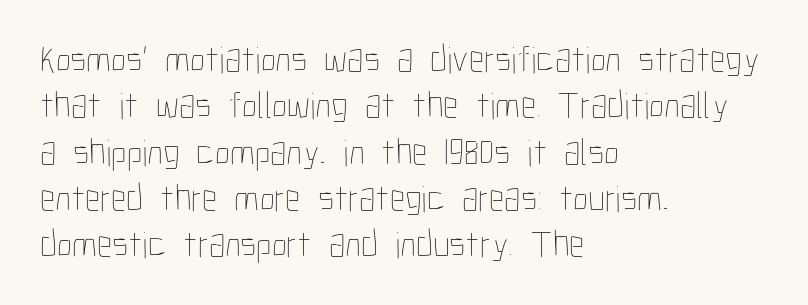
Q: Is the text bold? A: No.
Q: Is the text italic (slanted)? A: No, it is upright.
Q: Is the text underlined? A: No.
Q: How is the paragraph aligned? A: Left-aligned.
Q: Is the spacing between letters normal or unusually wide? A: Normal.
Q: Width (condensed, normal, or wide)? A: Condensed.
Q: Stroke contrast? A: Low.
Q: x-height? A: Medium.
Q: Monospaced? A: No.
